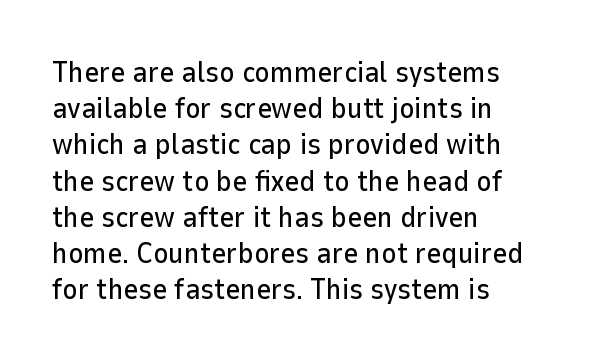
The image shows 29 px sans-serif type, upright; set left-aligned, normal line spacing (1.25x), normal letter spacing, not underlined; low stroke contrast and a medium x-height.
